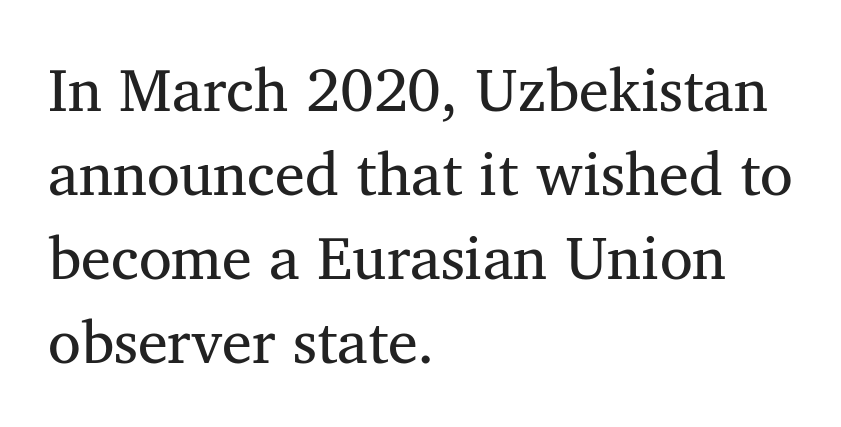
{"serif": "yes", "bold": "no", "weight": "regular", "width": "normal", "stroke_contrast": "medium", "x_height": "medium", "monospaced": "no", "underline": "no", "align": "left", "line_spacing": "normal", "line_spacing_ratio": 1.4, "letter_spacing": "normal", "letter_spacing_em": 0.0, "glyph_px": 60}
